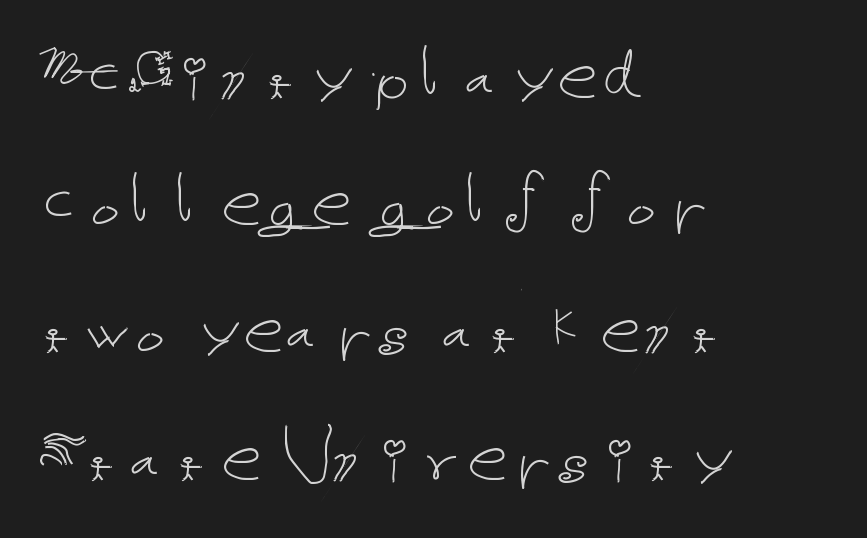
{"italic": "no", "bold": "no", "weight": "thin", "width": "normal", "stroke_contrast": "low", "x_height": "medium", "underline": "no", "align": "left", "line_spacing": "normal", "line_spacing_ratio": 1.59, "letter_spacing": "normal", "letter_spacing_em": 0.0, "glyph_px": 80}
